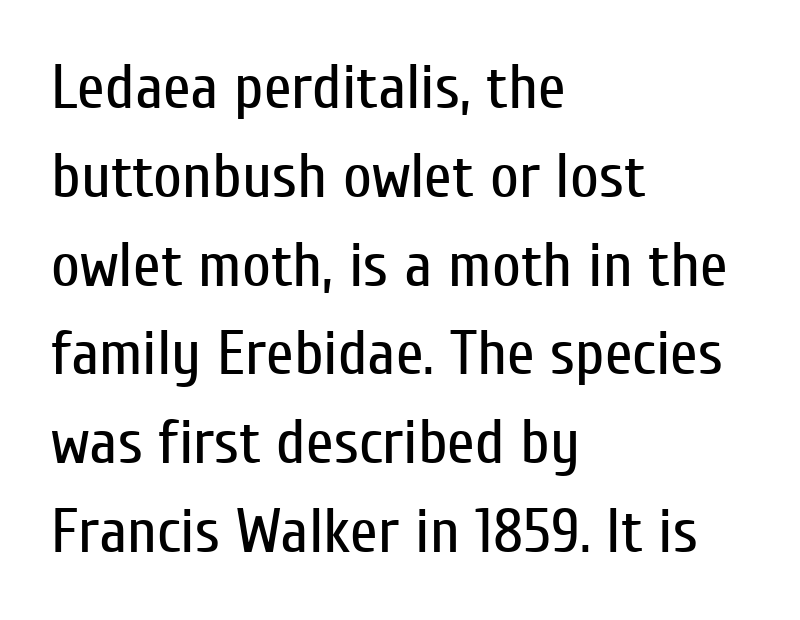
The image shows 63 px regular-weight, condensed sans-serif type, upright; set left-aligned, normal line spacing (1.41x), normal letter spacing, not underlined; low stroke contrast and a medium x-height.
